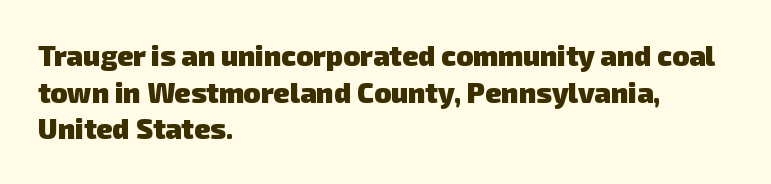
Glyph-to-glyph distance matches everyday printed text. Words float on clear page, feet unadorned. Honestly, the row spacing looks completely unremarkable. This rendering uses left alignment, leaving the right contour irregular. Note the varied advance widths — an 'i' is clearly narrower than an 'm'. Note: no serifs on the glyphs.
